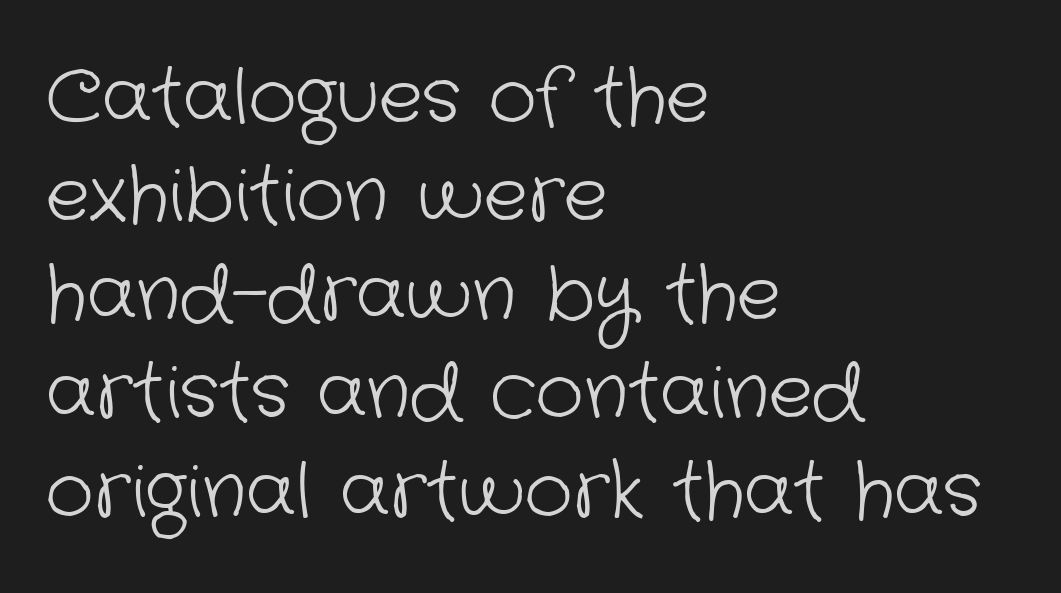
Think of a printed novel: that variable character pitch is what you see here. Nobody drew a line under any word here. Unlike a traditional serif, this face leaves its strokes unadorned. Typeset ragged right — the left edge is the straight one.
